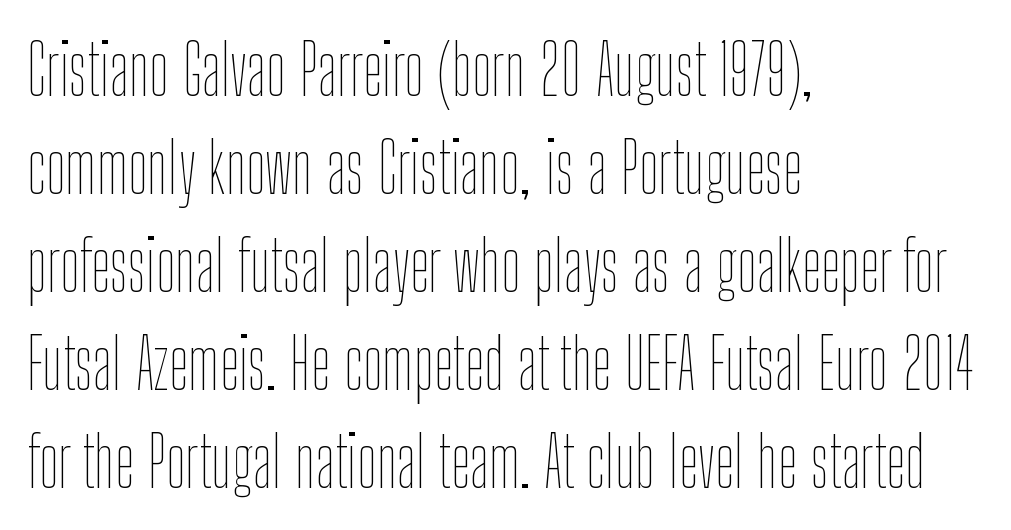
Q: Is the text bold? A: No.
Q: Is the text italic (slanted)? A: No, it is upright.
Q: Is the text underlined? A: No.
Q: How is the paragraph aligned? A: Left-aligned.
Q: Is the spacing between letters normal or unusually wide? A: Normal.
Q: Is the spacing between lines tight, normal or loose? A: Normal.
Q: Width (condensed, normal, or wide)? A: Condensed.
Q: Stroke contrast? A: Low.
Q: x-height? A: Medium.
Q: Monospaced? A: No.
